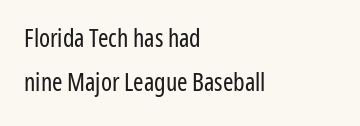
The image shows 25 px text type, upright; set left-aligned, line spacing 1.76x, normal letter spacing, not underlined.
